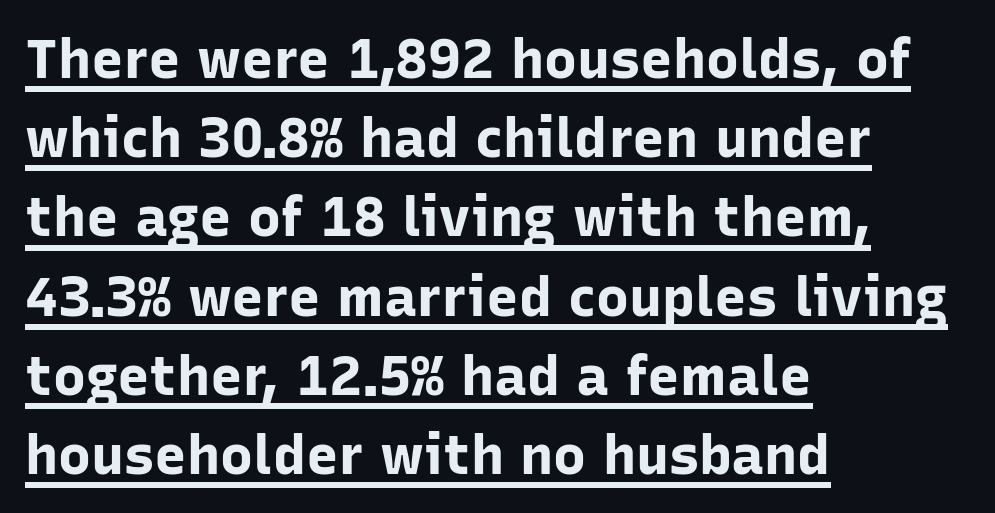
Q: Is the text bold? A: Yes.
Q: Is the text italic (slanted)? A: No, it is upright.
Q: Is the typeface a serif or a sans-serif typeface? A: Sans-serif.
Q: Is the text underlined? A: Yes.
Q: How is the paragraph aligned? A: Left-aligned.
Q: Is the spacing between letters normal or unusually wide? A: Normal.
Q: Is the spacing between lines tight, normal or loose? A: Normal.
Q: Width (condensed, normal, or wide)? A: Normal.
Q: Stroke contrast? A: Low.
Q: x-height? A: Medium.
Q: Monospaced? A: No.
